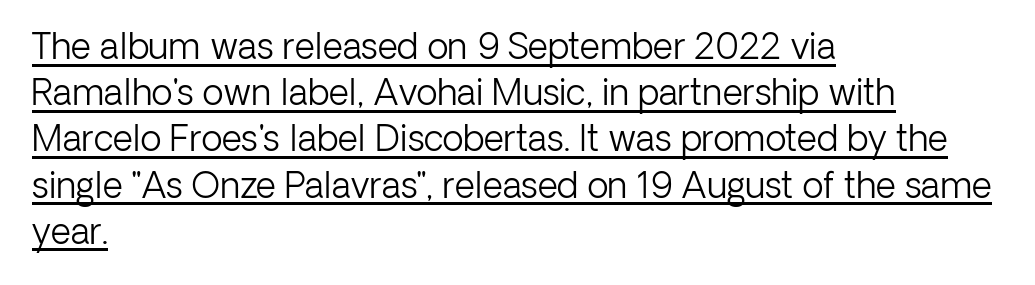
The image shows 35 px light sans-serif type, upright; set left-aligned, normal line spacing (1.32x), normal letter spacing, underlined; low stroke contrast and a medium x-height.
